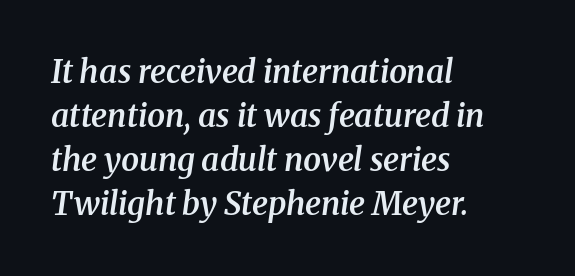
{"serif": "yes", "italic": "yes", "lean": "right", "slant_degrees": 8, "bold": "semi", "weight": "semibold", "width": "normal", "stroke_contrast": "medium", "x_height": "medium", "monospaced": "no", "underline": "no", "align": "left", "line_spacing": "normal", "line_spacing_ratio": 1.38, "letter_spacing": "normal", "letter_spacing_em": 0.0, "glyph_px": 32}
